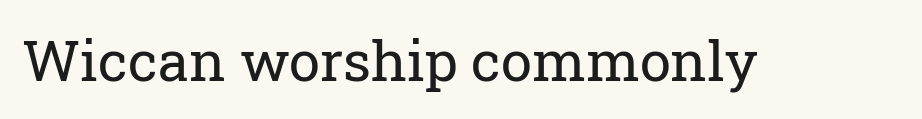
The letters stand straight up with perfectly vertical stems. Tracking value appears to be zero — textbook default spacing. Note the varied advance widths — an 'i' is clearly narrower than an 'm'. Each row of text sits above clean, open space. Examine the stroke ends and you'll spot serifs. Stroke mass is kept to a normal reading level or below.
